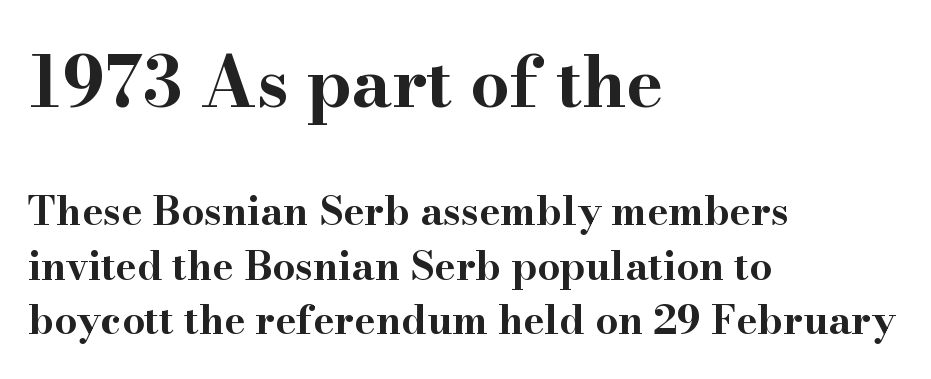
The image shows 70 px bold, wide serif type, upright; set left-aligned, normal line spacing (1.37x), normal letter spacing, not underlined; the first (top) block is 1.75x larger; high stroke contrast and a small x-height.
